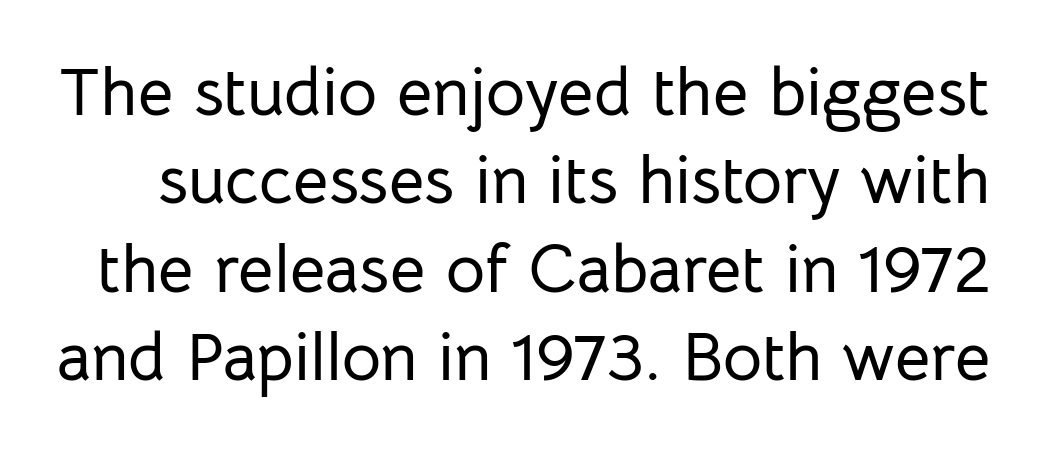
The image shows 68 px sans-serif type, upright; set normal line spacing (1.3x), normal letter spacing, not underlined; low stroke contrast and a medium x-height.
